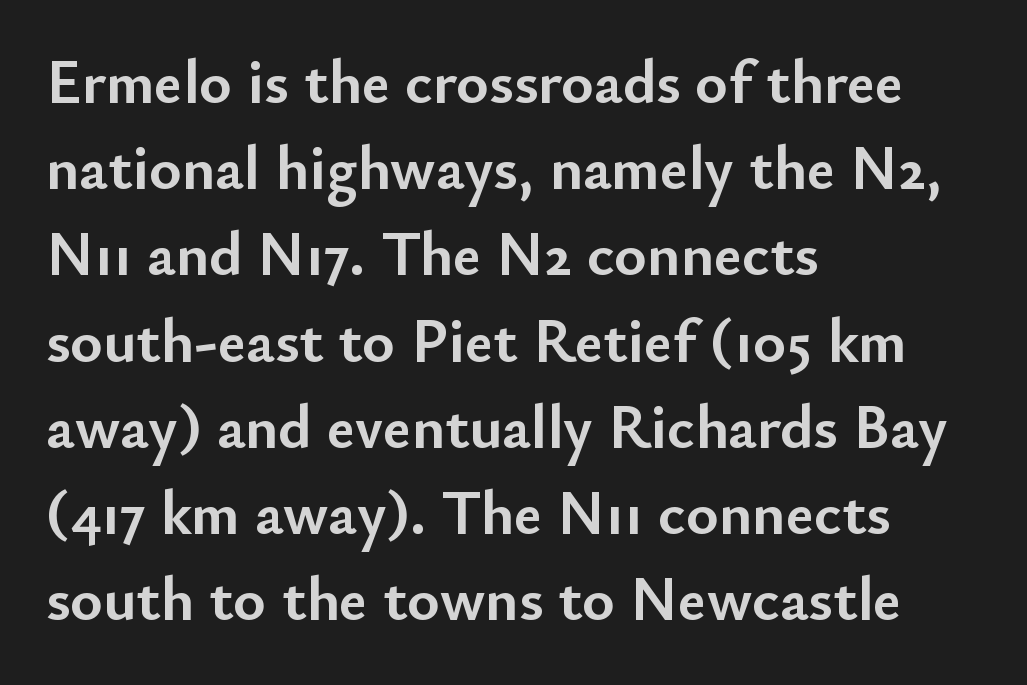
Every row of glyphs begins at an identical x-position on the left. The face used here is a sans, in the tradition of grotesques and geometrics. The rendering uses a moderate line-height, typical for paragraphs. Spacing between characters is what you'd get straight out of the box.
